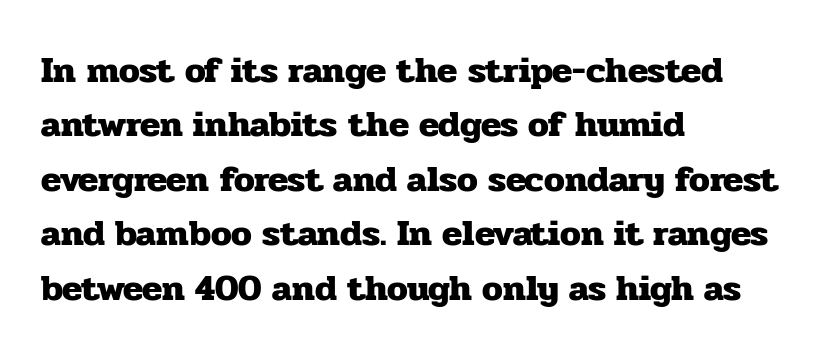
Each glyph is drawn with heavy, bold strokes. Whoever set this chose a conventional vertical rhythm. Here the glyphs are tracked normally, forming tight word shapes. The rendering uses natural spacing where letterforms have individual widths. Every stem runs plumb, perpendicular to the baseline.
